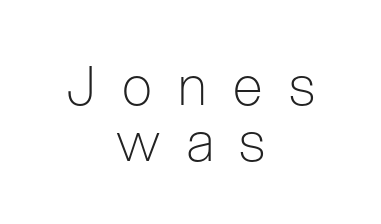
The image shows 54 px light, condensed sans-serif type, upright; set centered, tight line spacing (1.03x), unusually wide letter spacing (+0.49 em), not underlined; low stroke contrast and a medium x-height.
